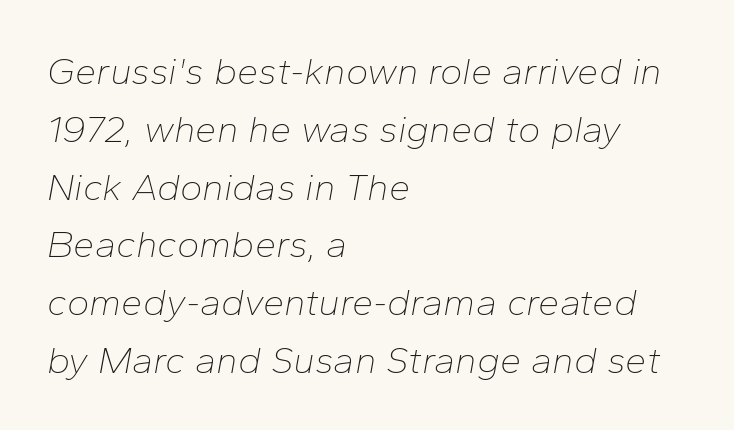
{"italic": "yes", "lean": "right", "slant_degrees": 10, "bold": "no", "weight": "thin", "width": "normal", "stroke_contrast": "low", "x_height": "medium", "monospaced": "no", "underline": "no", "align": "left", "line_spacing": "normal", "line_spacing_ratio": 1.52, "letter_spacing": "normal", "letter_spacing_em": 0.0, "glyph_px": 38}
